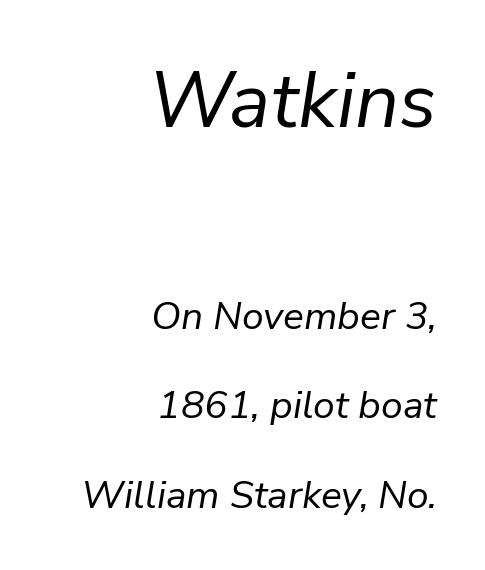
The letters in the upper block stand taller than those in the block below. Tracking value appears to be zero — textbook default spacing. The strokes are not fattened; the text isn't bold. Notice how the stems are inclined rather than vertical — that's the hallmark of italics. Is there much room between lines? Yes — plenty of vertical air separates them. Each letter keeps its own natural width here, so spacing adapts to shape.
